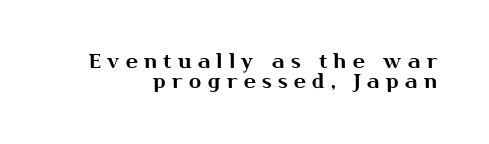
{"italic": "no", "underline": "no", "align": "right", "line_spacing": "tight", "line_spacing_ratio": 0.99, "letter_spacing": "wide", "letter_spacing_em": 0.32, "glyph_px": 20}
